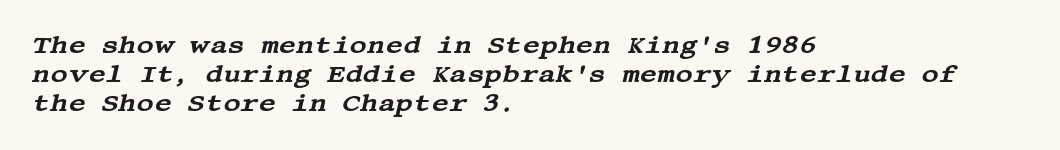
A student would call this left alignment; a typographer would say flush left, rag right. A bare baseline throughout the passage. Students, note that the glyphs here touch the page at normal intervals. Does the lettering tilt? It does — this is italic.
